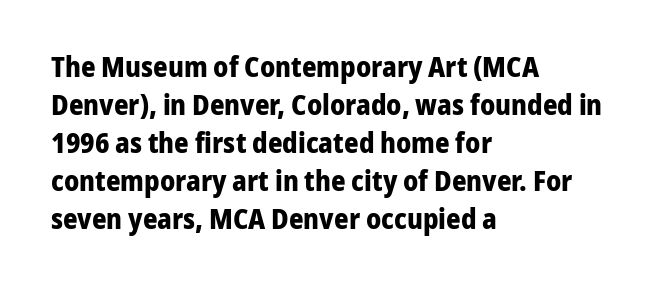
The space beneath each line is pristine and unruled. The characters look thick and weighty, a clear bold. Note the varied advance widths — an 'i' is clearly narrower than an 'm'. Unlike a traditional serif, this face leaves its strokes unadorned.
